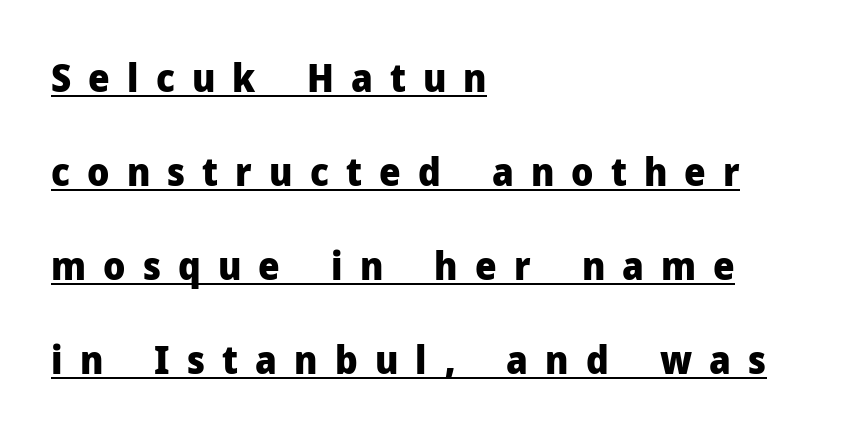
{"serif": "no", "italic": "no", "bold": "yes", "weight": "heavy", "width": "normal", "stroke_contrast": "low", "x_height": "medium", "monospaced": "no", "underline": "yes", "align": "left", "line_spacing": "loose", "line_spacing_ratio": 2.47, "letter_spacing": "wide", "letter_spacing_em": 0.45, "glyph_px": 38}
